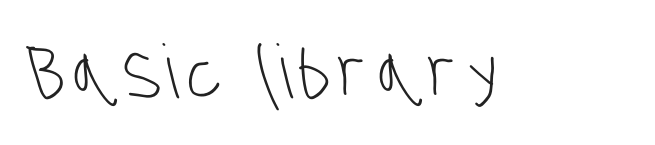
Q: Is the text bold? A: No.
Q: Is the typeface a serif or a sans-serif typeface? A: Sans-serif.
Q: Is the text underlined? A: No.
Q: Width (condensed, normal, or wide)? A: Condensed.
Q: Stroke contrast? A: Low.
Q: x-height? A: Large.
Q: Monospaced? A: No.
